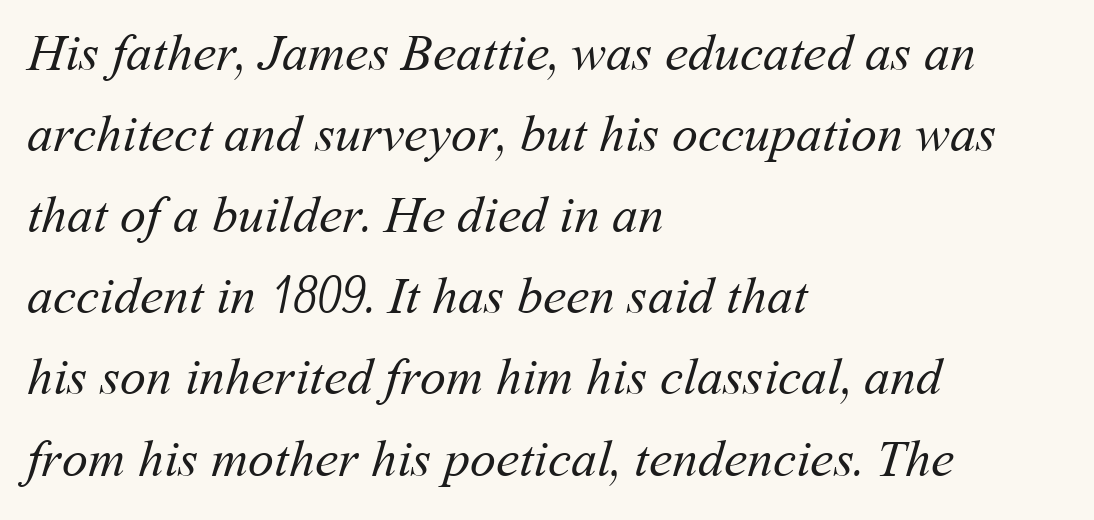
The letterforms sit shoulder to shoulder at normal distance. Is this a heavy cut? Hardly; it is regular or lighter. Left-aligned paragraph, ragged on the right. These lines are rendered in a variable-pitch font. This rendering features lettering with no underline. The rows are spaced the way most documents space them.
